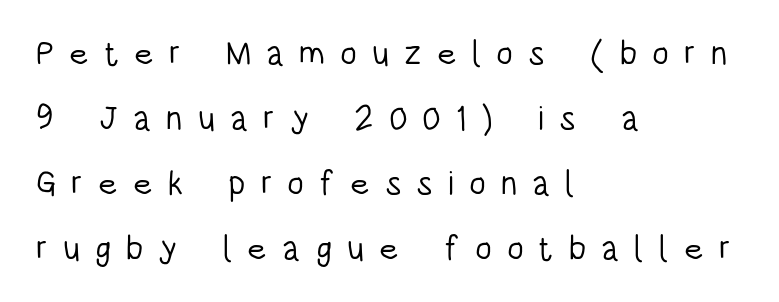
Each letter keeps its own natural width here, so spacing adapts to shape. The rag falls on the right side of this text block. No extra ink here — the face is not bold. You could only call the tracking loose — the letters float apart.
